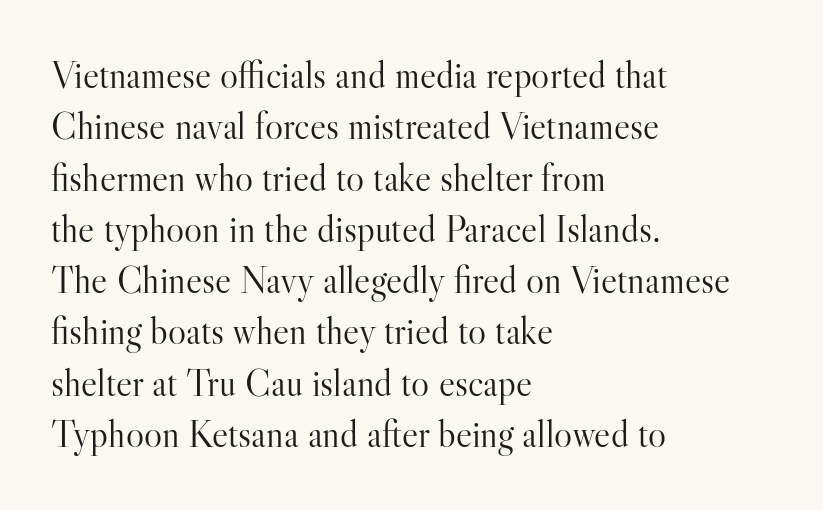
Q: Is the text bold? A: No.
Q: Is the text italic (slanted)? A: No, it is upright.
Q: Is the typeface a serif or a sans-serif typeface? A: Serif.
Q: Is the text underlined? A: No.
Q: How is the paragraph aligned? A: Left-aligned.
Q: Is the spacing between letters normal or unusually wide? A: Normal.
Q: Is the spacing between lines tight, normal or loose? A: Normal.
Q: Width (condensed, normal, or wide)? A: Normal.
Q: Stroke contrast? A: High.
Q: x-height? A: Small.
Q: Monospaced? A: No.
